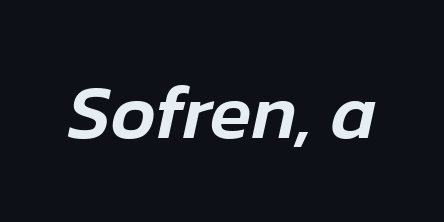
Q: Is the text italic (slanted)? A: Yes, it leans right by about 12 degrees.
Q: Is the text underlined? A: No.
Q: Is the spacing between letters normal or unusually wide? A: Normal.
Q: Width (condensed, normal, or wide)? A: Normal.
Q: Stroke contrast? A: Low.
Q: x-height? A: Medium.
Q: Monospaced? A: No.
